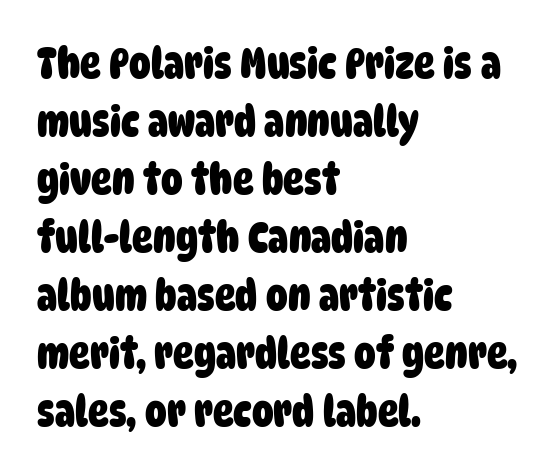
The image shows 43 px heavy, condensed sans-serif type; set left-aligned, normal line spacing (1.35x), normal letter spacing, not underlined; low stroke contrast and a large x-height.
